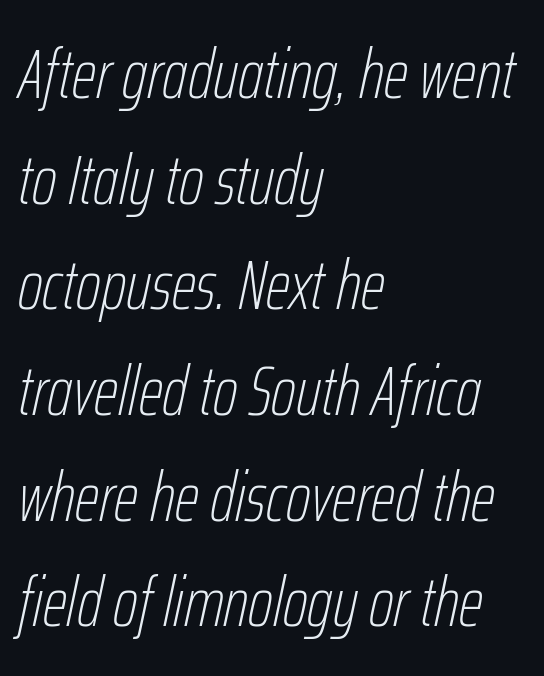
The image shows 70 px thin, condensed type, italic (leaning right); set left-aligned, normal line spacing (1.51x), normal letter spacing, not underlined; low stroke contrast and a medium x-height.
